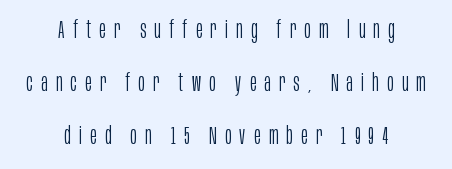
Q: Is the text bold? A: No.
Q: Is the text italic (slanted)? A: No, it is upright.
Q: Is the text underlined? A: No.
Q: How is the paragraph aligned? A: Centered.
Q: Is the spacing between letters normal or unusually wide? A: Unusually wide.
Q: Is the spacing between lines tight, normal or loose? A: Loose.
